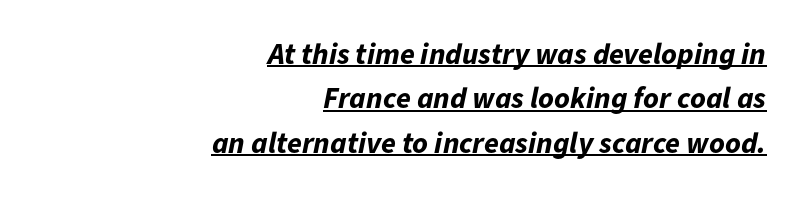
{"italic": "yes", "lean": "right", "slant_degrees": 11, "bold": "yes", "weight": "bold", "width": "normal", "stroke_contrast": "low", "x_height": "medium", "monospaced": "no", "underline": "yes", "align": "right", "line_spacing": "normal", "line_spacing_ratio": 1.48, "letter_spacing": "normal", "letter_spacing_em": 0.0, "glyph_px": 30}
